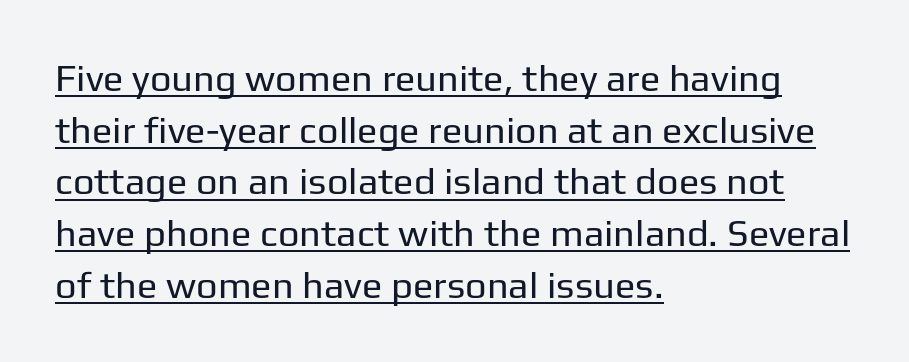
The type is set solid horizontally, with unmodified tracking. Leading matches the norm, producing a regular column. The characters display no serif detailing; their extremities are plain. Italic? Not at all — the glyphs are vertical.
